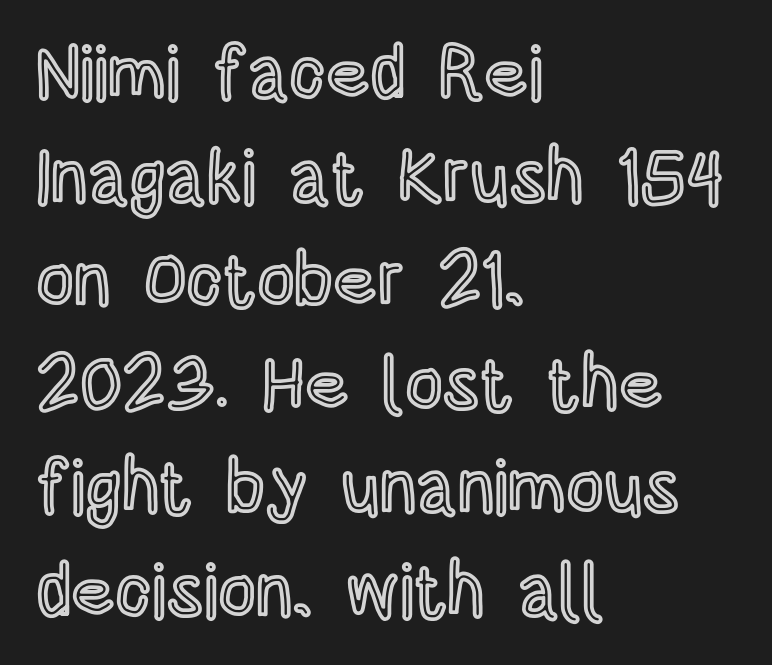
This sample has the flowing, uneven cadence of proportional lettering. Descender tails drop into unmarked territory. No italicization has been applied; the sample stays upright. These lines sit exactly where default settings would place them. The lines in this sample share a left origin and differ only in where they stop.
